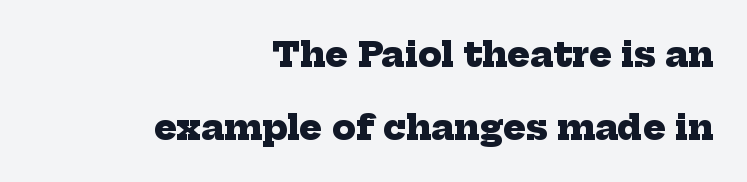
Q: Is the text bold? A: Yes.
Q: Is the typeface a serif or a sans-serif typeface? A: Serif.
Q: Is the text underlined? A: No.
Q: How is the paragraph aligned? A: Right-aligned.
Q: Is the spacing between letters normal or unusually wide? A: Normal.
Q: Is the spacing between lines tight, normal or loose? A: Loose.
Q: Width (condensed, normal, or wide)? A: Normal.
Q: Stroke contrast? A: Low.
Q: x-height? A: Medium.
Q: Monospaced? A: No.
